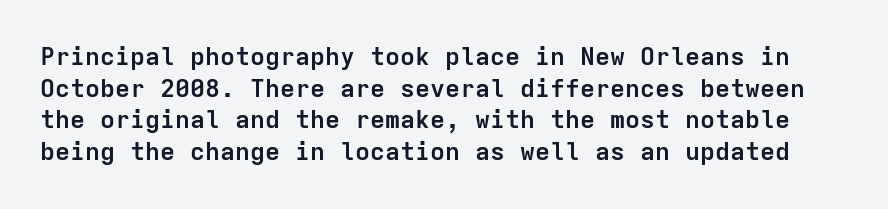
Q: Is the text bold? A: Yes.
Q: Is the text italic (slanted)? A: No, it is upright.
Q: Is the text underlined? A: No.
Q: Is the spacing between letters normal or unusually wide? A: Normal.
Q: Is the spacing between lines tight, normal or loose? A: Normal.
